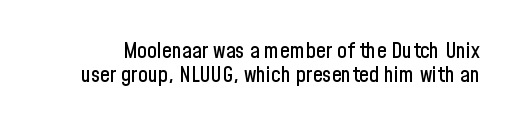
The image shows 22 px text type, upright; set tight line spacing (1.08x), normal letter spacing, not underlined.
